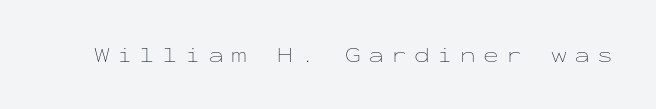
Q: Is the text bold? A: No.
Q: Is the text italic (slanted)? A: No, it is upright.
Q: Is the text underlined? A: No.
Q: Is the spacing between letters normal or unusually wide? A: Unusually wide.
